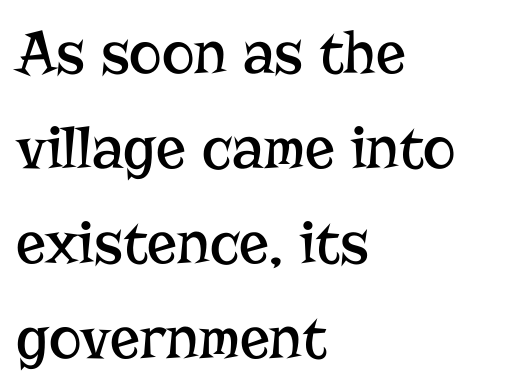
Q: Is the text bold? A: No.
Q: Is the text italic (slanted)? A: No, it is upright.
Q: Is the typeface a serif or a sans-serif typeface? A: Serif.
Q: Is the text underlined? A: No.
Q: How is the paragraph aligned? A: Left-aligned.
Q: Is the spacing between letters normal or unusually wide? A: Normal.
Q: Is the spacing between lines tight, normal or loose? A: Normal.
Q: Width (condensed, normal, or wide)? A: Normal.
Q: Stroke contrast? A: Low.
Q: x-height? A: Medium.
Q: Monospaced? A: No.
